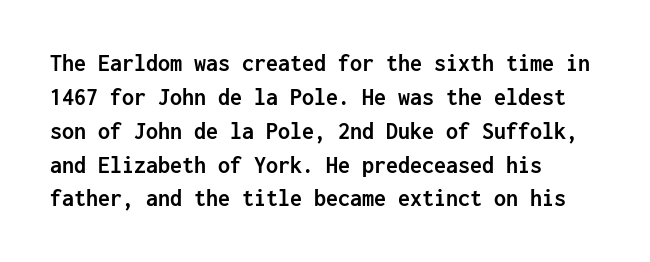
Check under the words: just untouched page. The lettering stays uniformly vertical, giving the passage a roman look. Does the weight exceed regular? Yes, all the way to bold. Leading: standard.
